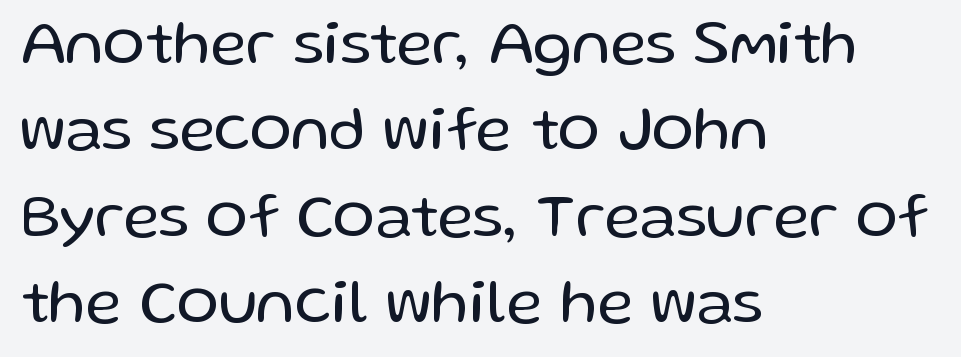
{"serif": "no", "italic": "no", "bold": "no", "weight": "regular", "width": "normal", "stroke_contrast": "low", "x_height": "medium", "monospaced": "no", "underline": "no", "align": "left", "line_spacing": "normal", "line_spacing_ratio": 1.37, "letter_spacing": "normal", "letter_spacing_em": 0.0, "glyph_px": 63}
